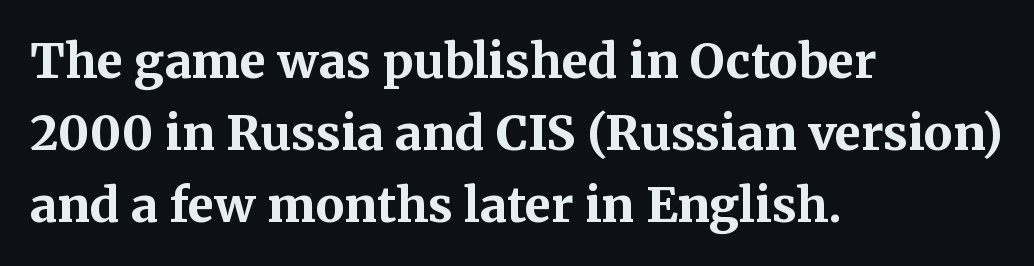
Q: Is the text bold? A: Yes.
Q: Is the text italic (slanted)? A: No, it is upright.
Q: Is the typeface a serif or a sans-serif typeface? A: Serif.
Q: Is the text underlined? A: No.
Q: How is the paragraph aligned? A: Left-aligned.
Q: Is the spacing between letters normal or unusually wide? A: Normal.
Q: Is the spacing between lines tight, normal or loose? A: Normal.
Q: Width (condensed, normal, or wide)? A: Normal.
Q: Stroke contrast? A: Medium.
Q: x-height? A: Medium.
Q: Monospaced? A: No.
